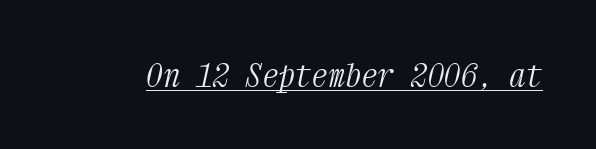
Q: Is the text bold? A: No.
Q: Is the text italic (slanted)? A: Yes, it leans right by about 12 degrees.
Q: Is the typeface a serif or a sans-serif typeface? A: Serif.
Q: Is the text underlined? A: Yes.
Q: Is the spacing between letters normal or unusually wide? A: Normal.
Q: Width (condensed, normal, or wide)? A: Condensed.
Q: Stroke contrast? A: Medium.
Q: x-height? A: Medium.
Q: Monospaced? A: Yes.
